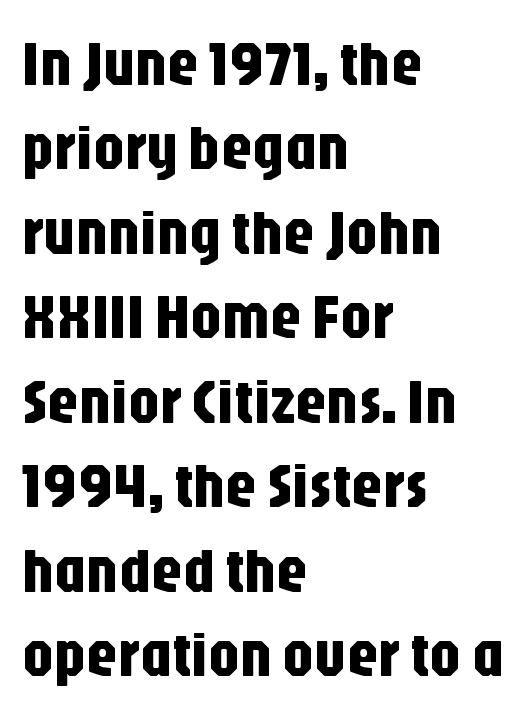
{"serif": "no", "italic": "no", "width": "condensed", "stroke_contrast": "low", "x_height": "large", "monospaced": "no", "underline": "no", "align": "left", "line_spacing": "normal", "line_spacing_ratio": 1.34, "letter_spacing": "normal", "letter_spacing_em": 0.0, "glyph_px": 63}
